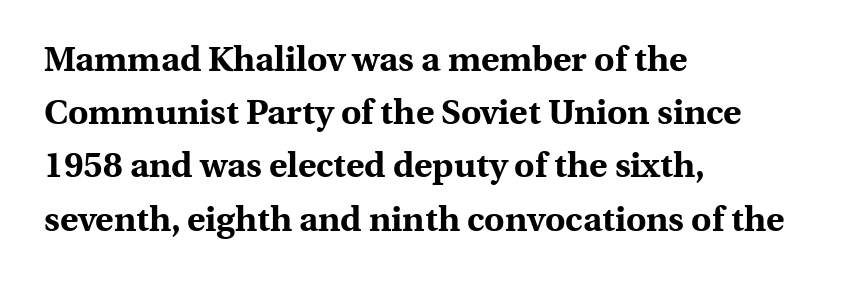
{"serif": "yes", "italic": "no", "bold": "yes", "weight": "bold", "width": "normal", "x_height": "medium", "monospaced": "no", "underline": "no", "align": "left", "line_spacing": "normal", "line_spacing_ratio": 1.52, "letter_spacing": "normal", "letter_spacing_em": 0.0, "glyph_px": 35}
